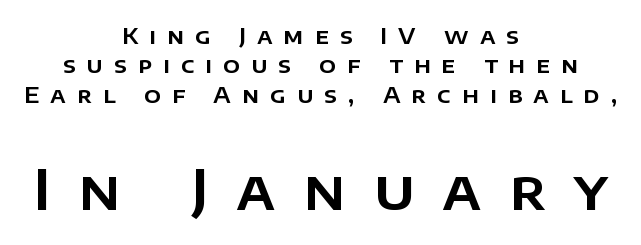
Q: Is the text italic (slanted)? A: No, it is upright.
Q: Is the typeface a serif or a sans-serif typeface? A: Sans-serif.
Q: Is the text underlined? A: No.
Q: How is the paragraph aligned? A: Centered.
Q: Is the spacing between letters normal or unusually wide? A: Unusually wide.
Q: Is the spacing between lines tight, normal or loose? A: Normal.
Q: Which block of text is set in a larger size, the first (top) or the second (bottom)? A: The second (bottom) one.
Q: Width (condensed, normal, or wide)? A: Normal.
Q: Stroke contrast? A: Low.
Q: x-height? A: Large.
Q: Monospaced? A: No.
